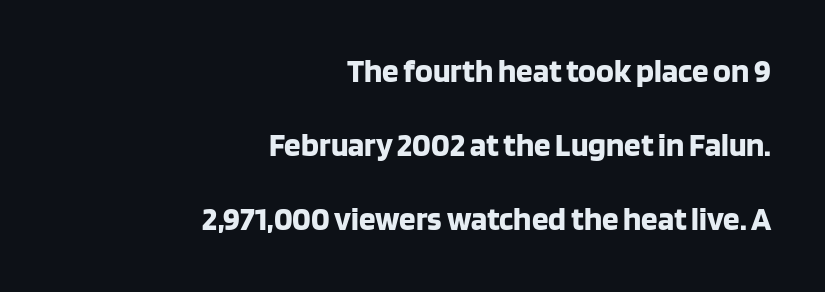
Rows of type keep a wide berth in the vertical direction. The tracking reads as untouched default to a designer's eye. Layout note: lines flush right. Pretty heavy lettering here — definitely bold.
